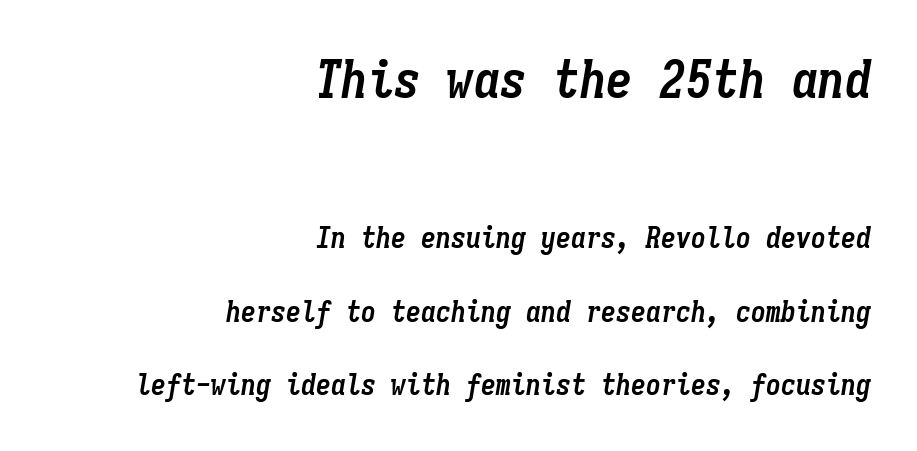
{"italic": "yes", "lean": "right", "slant_degrees": 9, "bold": "yes", "weight": "semibold", "width": "condensed", "stroke_contrast": "low", "x_height": "medium", "monospaced": "yes", "underline": "no", "align": "right", "line_spacing": "loose", "line_spacing_ratio": 2.45, "letter_spacing": "normal", "letter_spacing_em": 0.0, "larger_block": "first", "size_ratio": 1.77, "glyph_px": 53}
